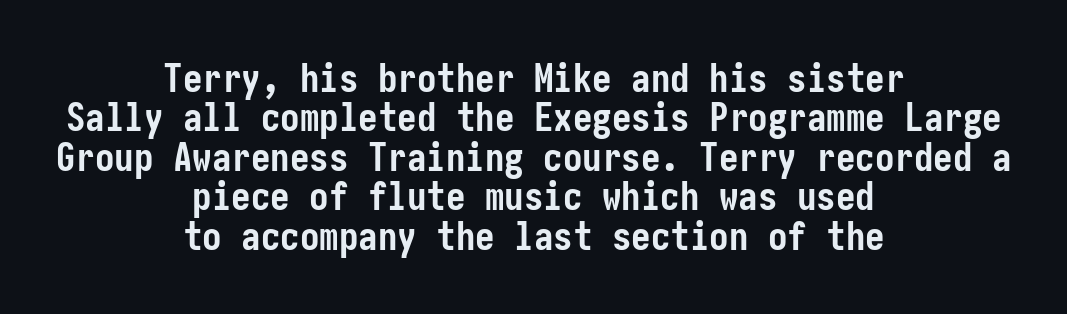
Q: Is the text bold? A: Yes.
Q: Is the text italic (slanted)? A: No, it is upright.
Q: Is the typeface a serif or a sans-serif typeface? A: Sans-serif.
Q: Is the text underlined? A: No.
Q: How is the paragraph aligned? A: Centered.
Q: Is the spacing between letters normal or unusually wide? A: Normal.
Q: Is the spacing between lines tight, normal or loose? A: Tight.
Q: Width (condensed, normal, or wide)? A: Condensed.
Q: Stroke contrast? A: Low.
Q: x-height? A: Medium.
